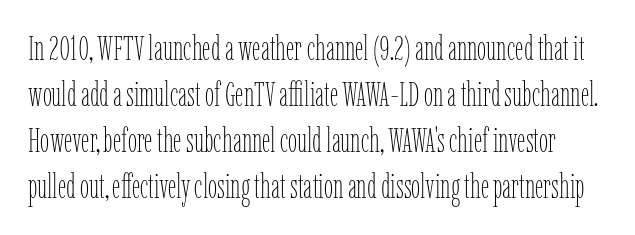
Is this a fixed-width face? No — the glyphs have proportional, varying widths. This rendering features lettering with no underline. Summary of weight: not heavy and not bold. The rows are spaced the way most documents space them.
